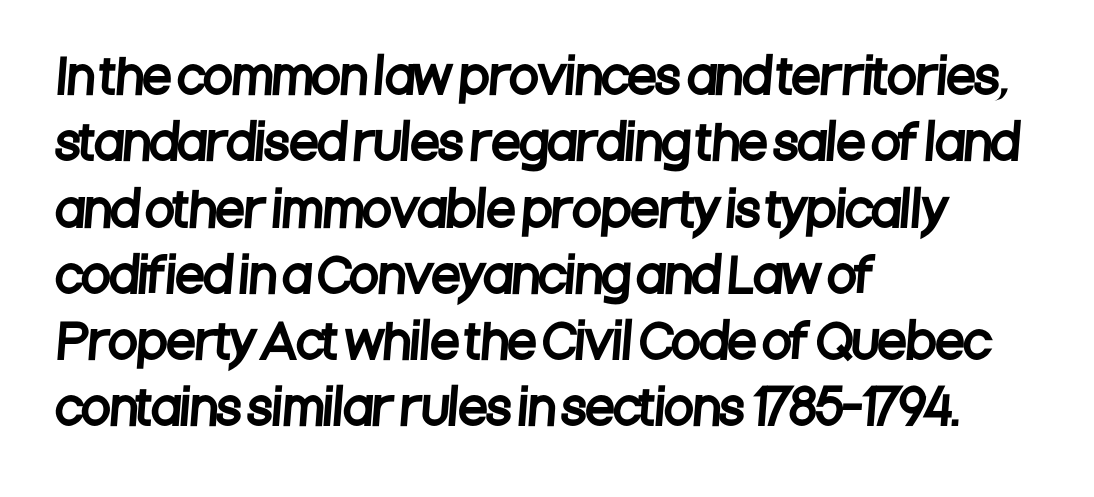
The image shows 47 px condensed sans-serif type; set left-aligned, normal line spacing (1.41x), normal letter spacing, not underlined; low stroke contrast and a large x-height.
